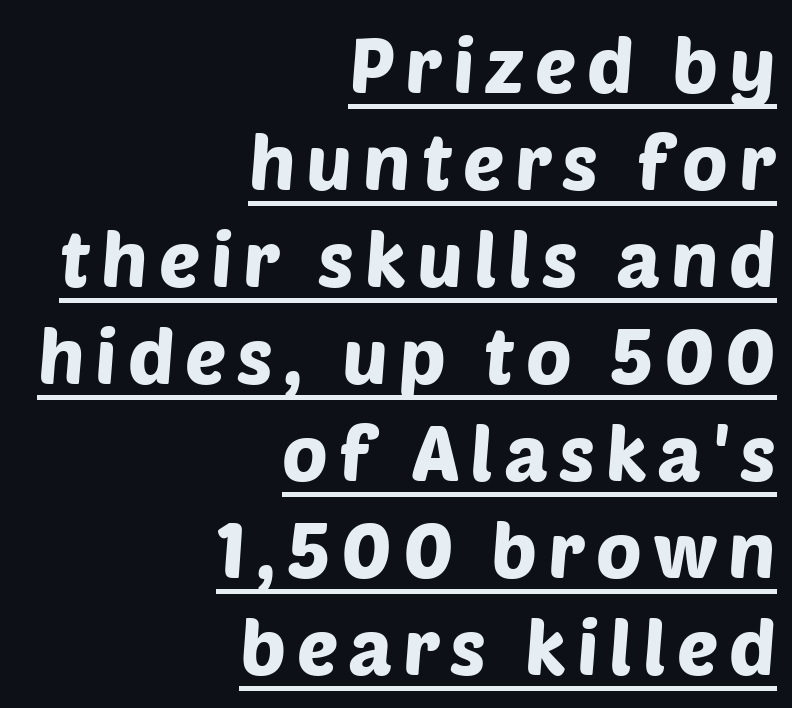
{"serif": "no", "width": "normal", "stroke_contrast": "low", "x_height": "large", "monospaced": "no", "underline": "yes", "align": "right", "line_spacing": "normal", "line_spacing_ratio": 1.26, "glyph_px": 77}
